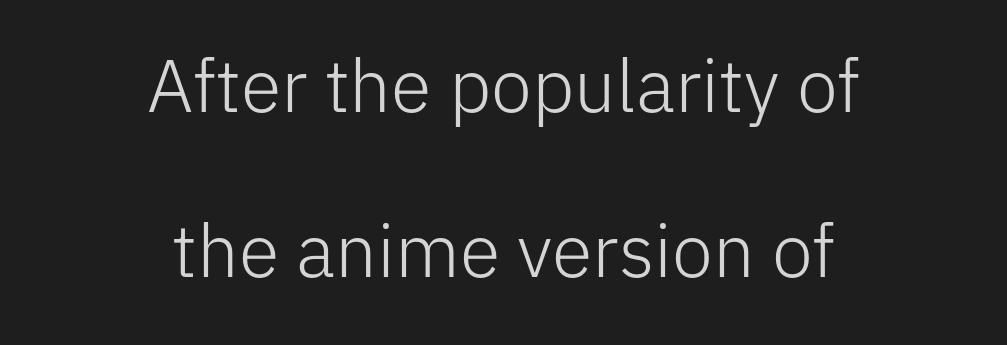
The image shows 74 px light sans-serif type, upright; set centered, loose line spacing (2.23x), normal letter spacing, not underlined; low stroke contrast and a medium x-height.
